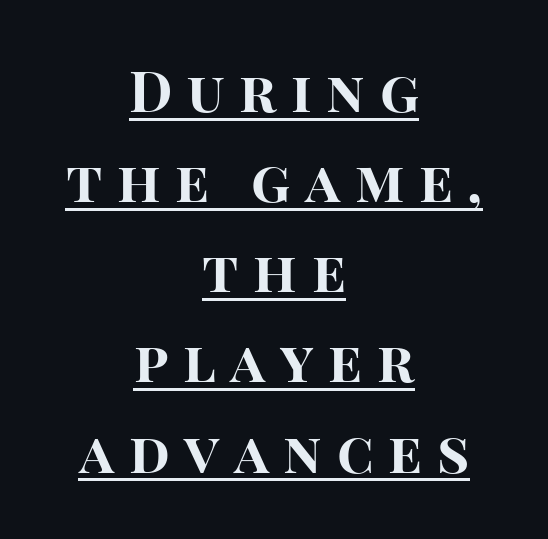
Serifs: no, the terminals of the letterforms are clean. Students, observe: this is what conventionally led text looks like. How are the letters spaced? Widely, with obvious added tracking. The letters stand straight up with perfectly vertical stems.
